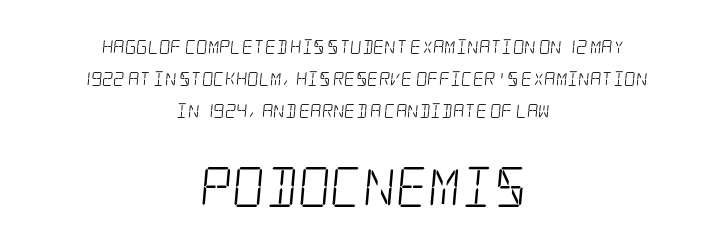
Q: Is the text bold? A: No.
Q: Is the typeface a serif or a sans-serif typeface? A: Serif.
Q: Is the text underlined? A: No.
Q: How is the paragraph aligned? A: Centered.
Q: Is the spacing between letters normal or unusually wide? A: Normal.
Q: Is the spacing between lines tight, normal or loose? A: Loose.
Q: Which block of text is set in a larger size, the first (top) or the second (bottom)? A: The second (bottom) one.
Q: Width (condensed, normal, or wide)? A: Condensed.
Q: Stroke contrast? A: Low.
Q: x-height? A: Large.
